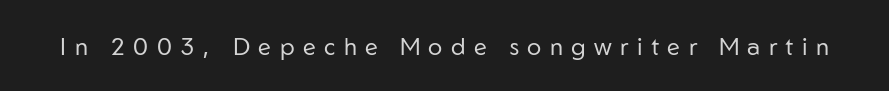
{"italic": "no", "bold": "no", "underline": "no", "letter_spacing": "wide", "letter_spacing_em": 0.35, "glyph_px": 24}
